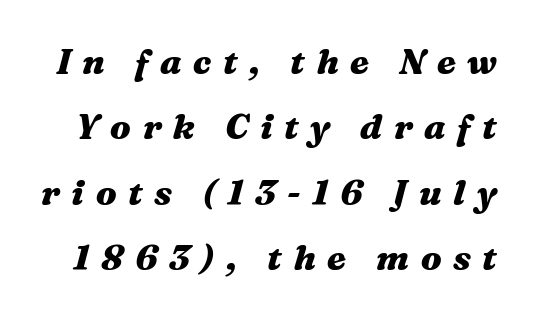
Q: Is the text bold? A: Yes.
Q: Is the text italic (slanted)? A: Yes, it leans right by about 16 degrees.
Q: Is the text underlined? A: No.
Q: Is the spacing between letters normal or unusually wide? A: Unusually wide.
Q: Width (condensed, normal, or wide)? A: Wide.
Q: Stroke contrast? A: Medium.
Q: x-height? A: Medium.
Q: Monospaced? A: No.
